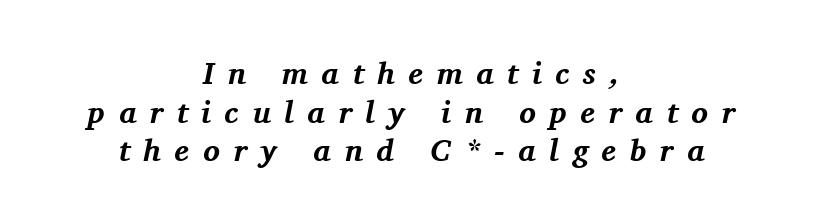
Q: Is the text bold? A: Yes.
Q: Is the text italic (slanted)? A: Yes, it leans right by about 11 degrees.
Q: Is the typeface a serif or a sans-serif typeface? A: Serif.
Q: Is the text underlined? A: No.
Q: How is the paragraph aligned? A: Centered.
Q: Is the spacing between letters normal or unusually wide? A: Unusually wide.
Q: Is the spacing between lines tight, normal or loose? A: Normal.
Q: Width (condensed, normal, or wide)? A: Normal.
Q: Stroke contrast? A: Medium.
Q: x-height? A: Medium.
Q: Monospaced? A: No.
